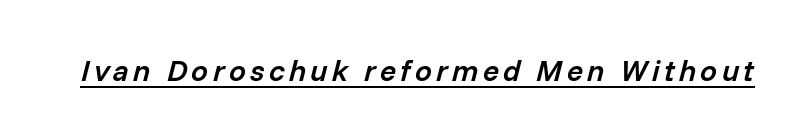
The image shows 30 px semibold type, italic (leaning right); set underlined; low stroke contrast and a medium x-height.
